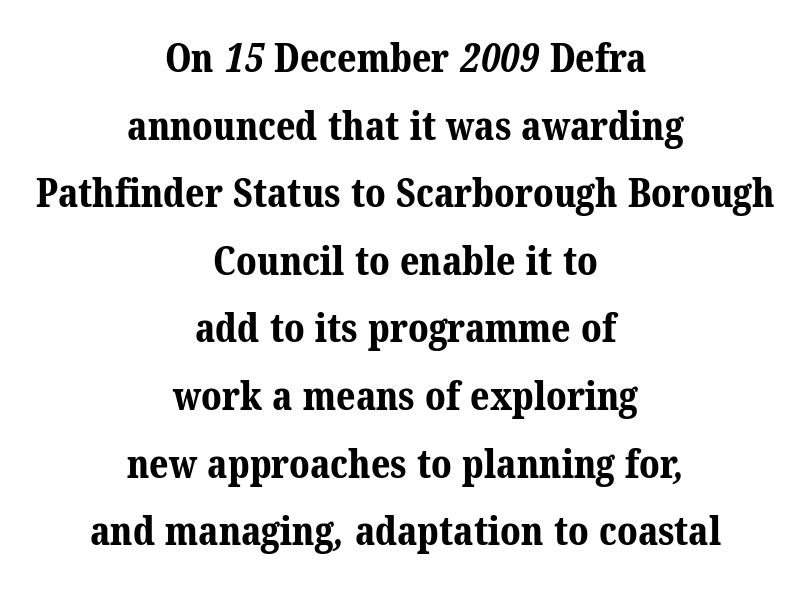
Q: Is the text bold? A: Yes.
Q: Is the typeface a serif or a sans-serif typeface? A: Serif.
Q: Is the text underlined? A: No.
Q: How is the paragraph aligned? A: Centered.
Q: Is the spacing between letters normal or unusually wide? A: Normal.
Q: Is the spacing between lines tight, normal or loose? A: Normal.
Q: Width (condensed, normal, or wide)? A: Normal.
Q: Stroke contrast? A: Medium.
Q: x-height? A: Medium.
Q: Monospaced? A: No.
